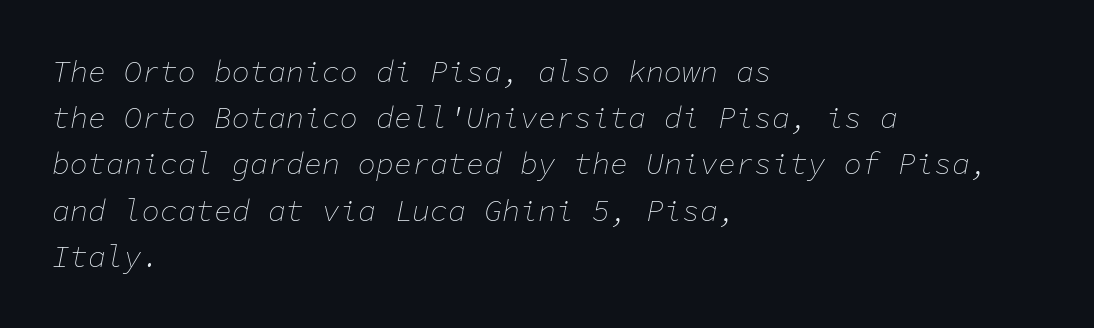
The image shows 30 px thin type, italic (leaning right), monospaced; set left-aligned, normal line spacing (1.54x), normal letter spacing, not underlined; low stroke contrast and a medium x-height.
